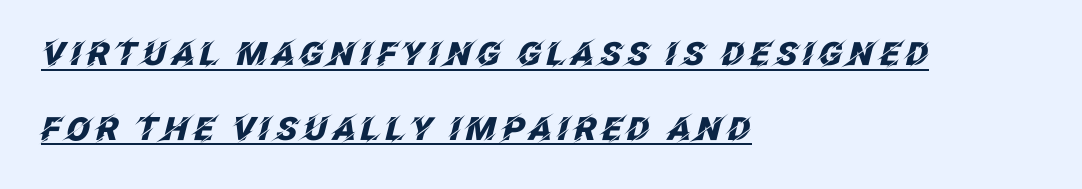
Q: Is the text bold? A: Yes.
Q: Is the text italic (slanted)? A: Yes, it leans right by about 12 degrees.
Q: Is the text underlined? A: Yes.
Q: How is the paragraph aligned? A: Left-aligned.
Q: Is the spacing between lines tight, normal or loose? A: Loose.
Q: Width (condensed, normal, or wide)? A: Normal.
Q: Stroke contrast? A: Low.
Q: x-height? A: Large.
Q: Monospaced? A: No.
